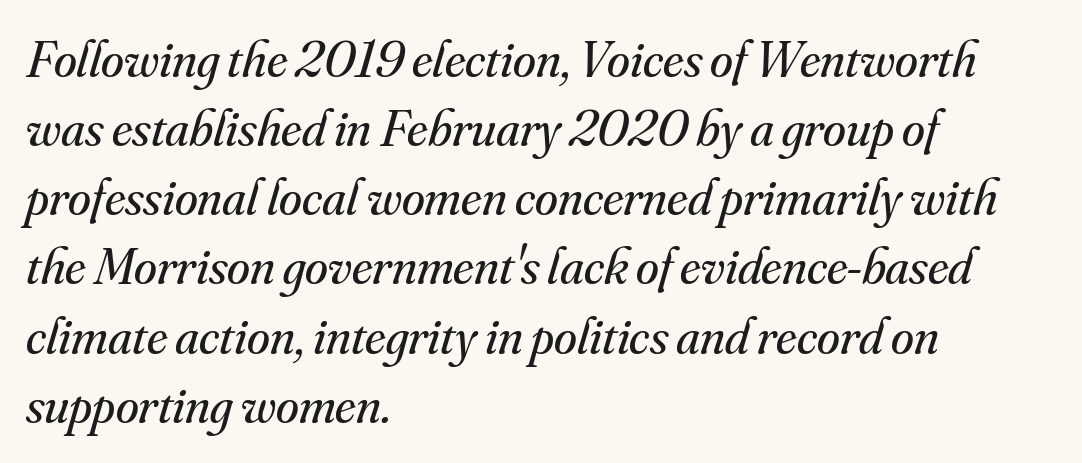
{"serif": "yes", "italic": "yes", "lean": "right", "slant_degrees": 16, "bold": "no", "weight": "regular", "width": "normal", "stroke_contrast": "medium", "x_height": "small", "monospaced": "no", "underline": "no", "align": "left", "line_spacing": "normal", "line_spacing_ratio": 1.33, "letter_spacing": "normal", "letter_spacing_em": 0.0, "glyph_px": 52}
